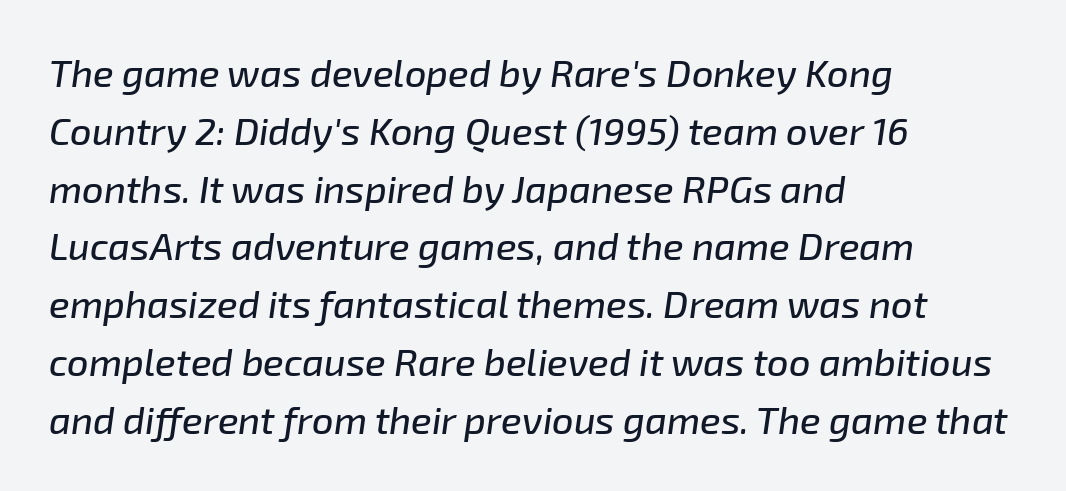
Q: Is the text italic (slanted)? A: Yes, it leans right by about 8 degrees.
Q: Is the text underlined? A: No.
Q: How is the paragraph aligned? A: Left-aligned.
Q: Is the spacing between letters normal or unusually wide? A: Normal.
Q: Is the spacing between lines tight, normal or loose? A: Normal.
Q: Width (condensed, normal, or wide)? A: Normal.
Q: Stroke contrast? A: Low.
Q: x-height? A: Medium.
Q: Monospaced? A: No.
